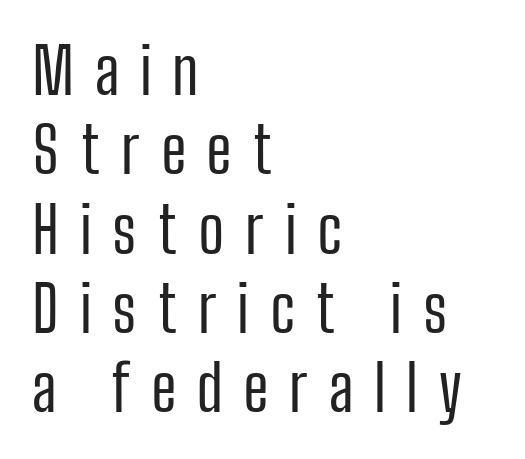
{"serif": "no", "italic": "no", "bold": "no", "weight": "regular", "width": "condensed", "stroke_contrast": "low", "x_height": "medium", "monospaced": "no", "underline": "no", "align": "left", "line_spacing_ratio": 1.24, "letter_spacing": "wide", "letter_spacing_em": 0.32, "glyph_px": 64}
